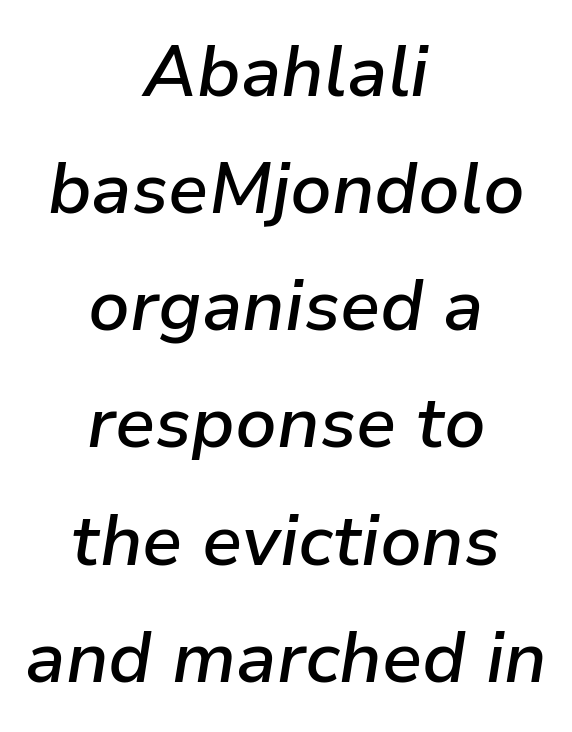
Quick note: italic. The letters advance in unequal steps, a hallmark of proportional type. Lines of text with bare space underneath. A fair bit of extra ink — the face is semibold, not bold. These lines stack symmetrically, like a column narrowing and widening about its center. Words appear dense and cohesive because spacing is normal.
